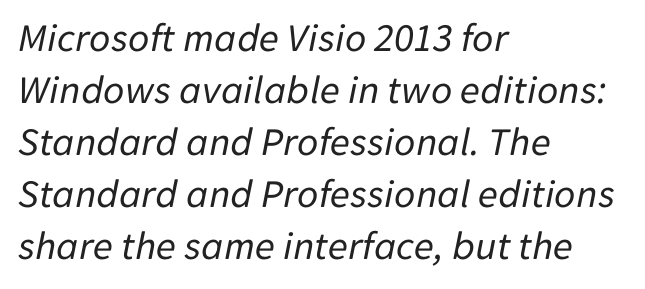
The rendering anchors every line to the left-hand side. Vertical stems look standard width or narrower in stroke. A bare baseline throughout the passage. Words appear dense and cohesive because spacing is normal. This sample uses an oblique cut, with every glyph tilted off the vertical. Students, observe: this is what conventionally led text looks like.
